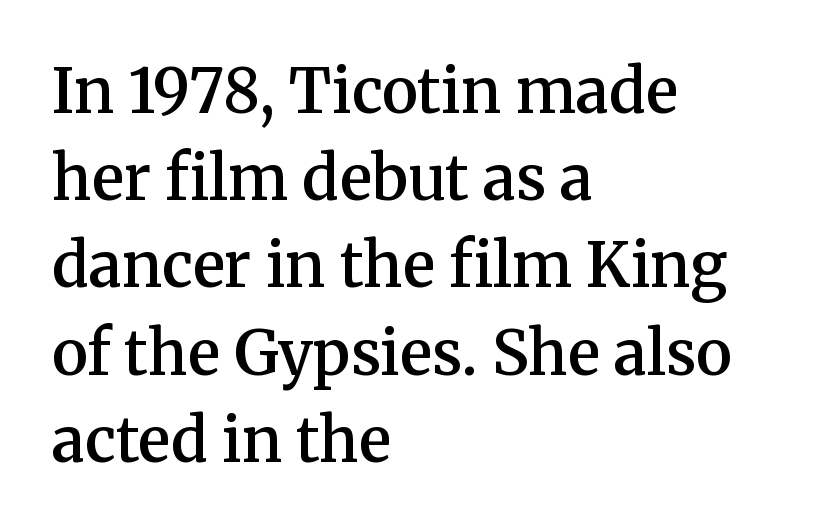
{"serif": "yes", "italic": "no", "bold": "semi", "weight": "semibold", "width": "normal", "stroke_contrast": "medium", "x_height": "medium", "monospaced": "no", "underline": "no", "align": "left", "line_spacing": "normal", "line_spacing_ratio": 1.43, "letter_spacing": "normal", "letter_spacing_em": 0.0, "glyph_px": 61}
